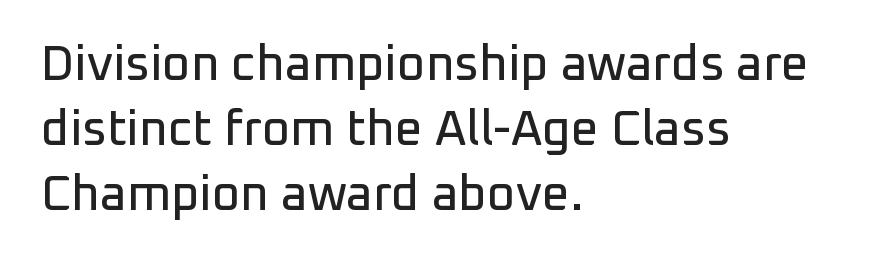
The lines are quadded left. Just letters on the line, the space beneath them empty. The characters display no serif detailing; their extremities are plain. Ordinary non-slanted type is in use.
